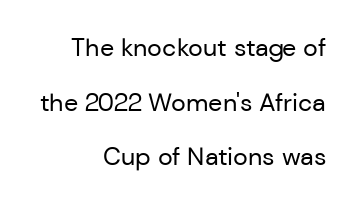
Q: Is the text bold? A: No.
Q: Is the text italic (slanted)? A: No, it is upright.
Q: Is the text underlined? A: No.
Q: How is the paragraph aligned? A: Right-aligned.
Q: Is the spacing between letters normal or unusually wide? A: Normal.
Q: Is the spacing between lines tight, normal or loose? A: Loose.
